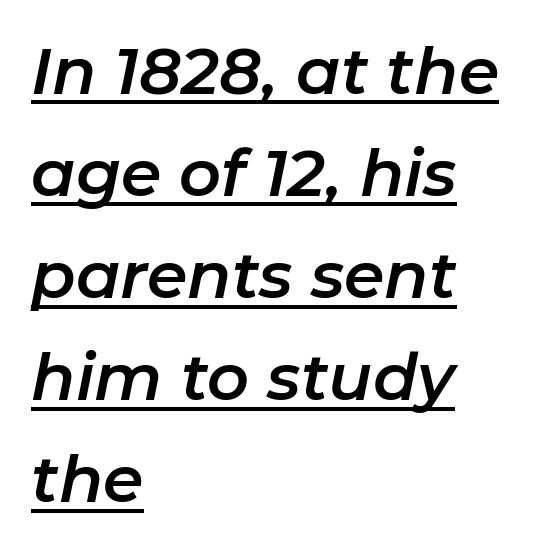
{"italic": "yes", "lean": "right", "slant_degrees": 11, "width": "normal", "stroke_contrast": "low", "x_height": "medium", "monospaced": "no", "underline": "yes", "align": "left", "line_spacing": "normal", "line_spacing_ratio": 1.57, "letter_spacing": "normal", "letter_spacing_em": 0.0, "glyph_px": 65}
